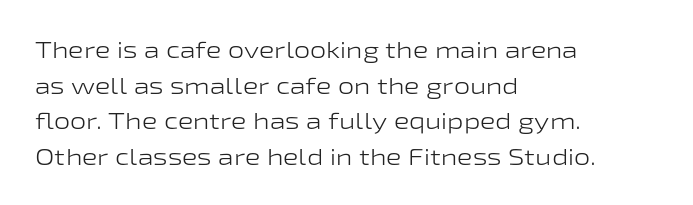
Baseline-to-baseline distance is the conventional proportion of letter height. The passage is arranged the way most books set body copy — flush left. The glyphs are unaccompanied by any horizontal stroke below them. The gaps between neighbouring characters are ordinary and unremarkable.
